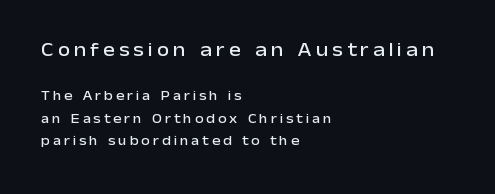
The image shows 20 px text type, upright; set left-aligned, normal line spacing (1.61x), unusually wide letter spacing (+0.2 em), not underlined; the first (top) block is 1.43x larger.
